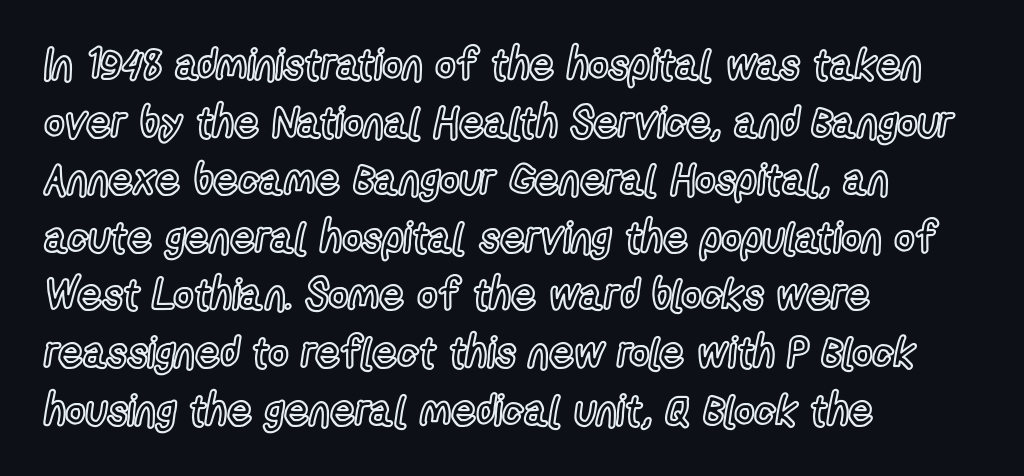
The image shows 43 px condensed type; set left-aligned, normal line spacing (1.34x), normal letter spacing, not underlined; a medium x-height.
